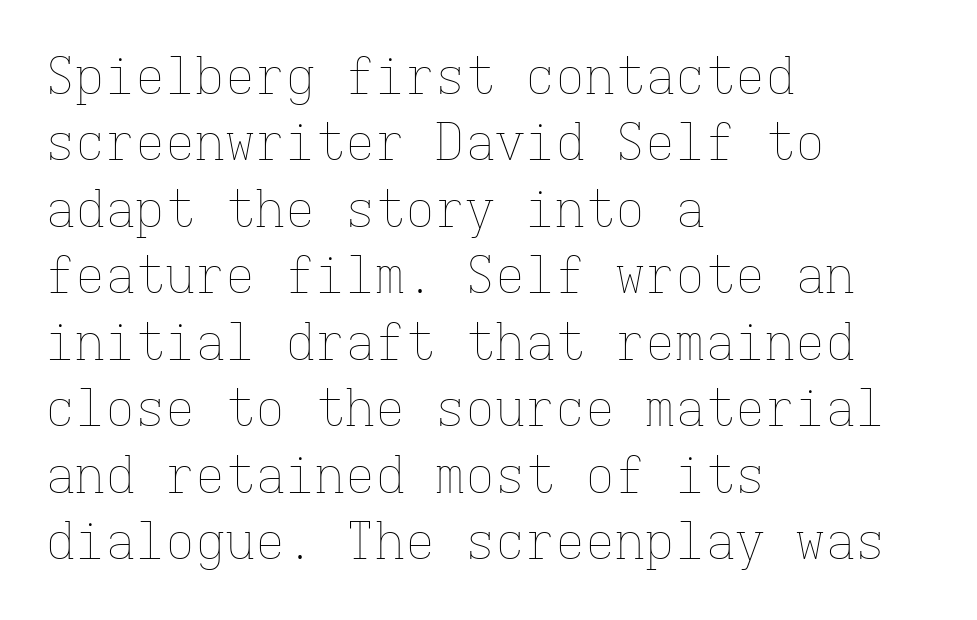
The image shows 50 px thin type, upright, monospaced; set left-aligned, normal line spacing (1.33x), normal letter spacing, not underlined; low stroke contrast and a medium x-height.
